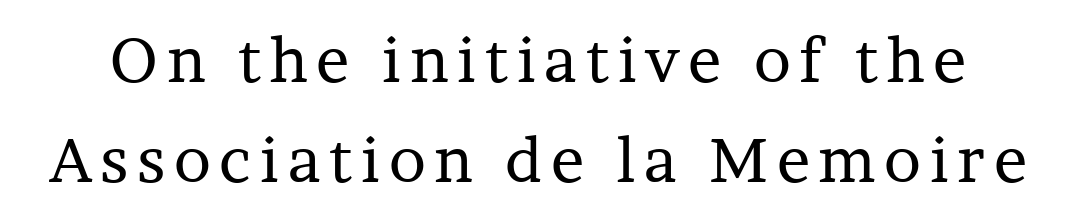
Q: Is the text bold? A: No.
Q: Is the text italic (slanted)? A: No, it is upright.
Q: Is the typeface a serif or a sans-serif typeface? A: Serif.
Q: Is the text underlined? A: No.
Q: Is the spacing between lines tight, normal or loose? A: Normal.
Q: Width (condensed, normal, or wide)? A: Normal.
Q: Stroke contrast? A: Low.
Q: x-height? A: Medium.
Q: Monospaced? A: No.
